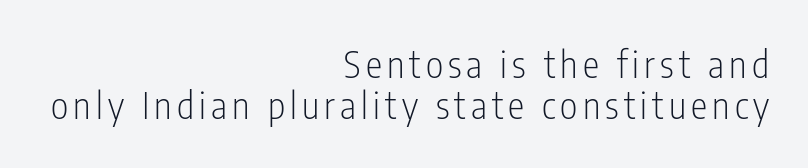
The paragraph has a hard right edge and a soft left edge. Varying glyph widths throughout — classic text-font behaviour. Descenders hang freely into open space. Designer's note — italics off, roman on.
